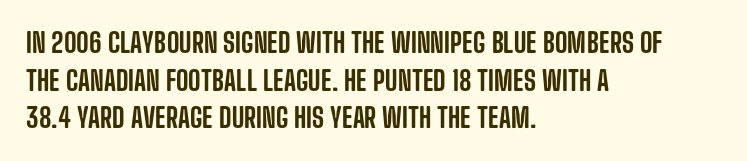
Q: Is the text italic (slanted)? A: No, it is upright.
Q: Is the text underlined? A: No.
Q: How is the paragraph aligned? A: Left-aligned.
Q: Is the spacing between letters normal or unusually wide? A: Normal.
Q: Is the spacing between lines tight, normal or loose? A: Normal.
